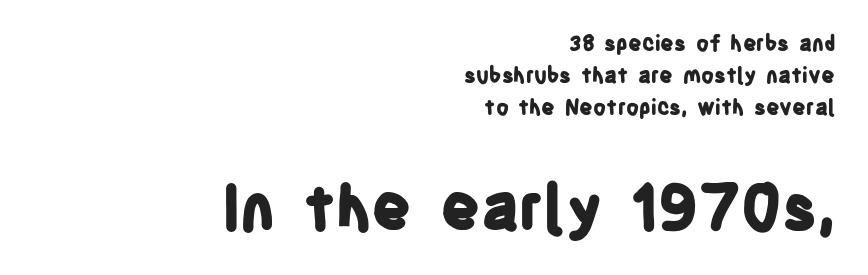
Q: Is the text bold? A: Yes.
Q: Is the text italic (slanted)? A: No, it is upright.
Q: Is the typeface a serif or a sans-serif typeface? A: Sans-serif.
Q: Is the text underlined? A: No.
Q: How is the paragraph aligned? A: Right-aligned.
Q: Is the spacing between letters normal or unusually wide? A: Normal.
Q: Is the spacing between lines tight, normal or loose? A: Normal.
Q: Which block of text is set in a larger size, the first (top) or the second (bottom)? A: The second (bottom) one.
Q: Width (condensed, normal, or wide)? A: Condensed.
Q: Stroke contrast? A: Low.
Q: x-height? A: Large.
Q: Monospaced? A: No.
